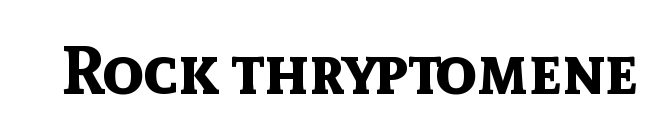
{"serif": "no", "italic": "no", "bold": "yes", "weight": "bold", "width": "normal", "x_height": "medium", "monospaced": "no", "underline": "no", "letter_spacing": "normal", "letter_spacing_em": 0.0, "glyph_px": 67}
